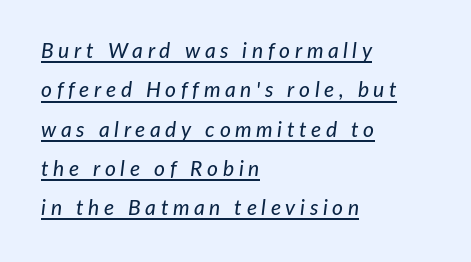
The image shows 21 px text type, italic (leaning right); set left-aligned, line spacing 1.87x, unusually wide letter spacing (+0.22 em), underlined.
